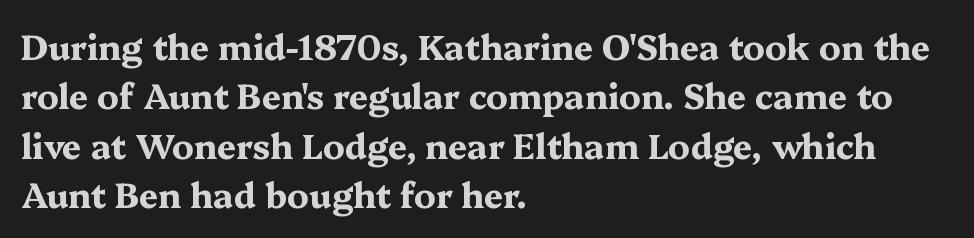
This sample keeps an unexceptional amount of space between lines. The baseline area is clear. A roman cut, with each character standing at attention. Caption: standard tracking, unaltered. The glyphs in this specimen are seriffed. The font is running at its bold setting.
